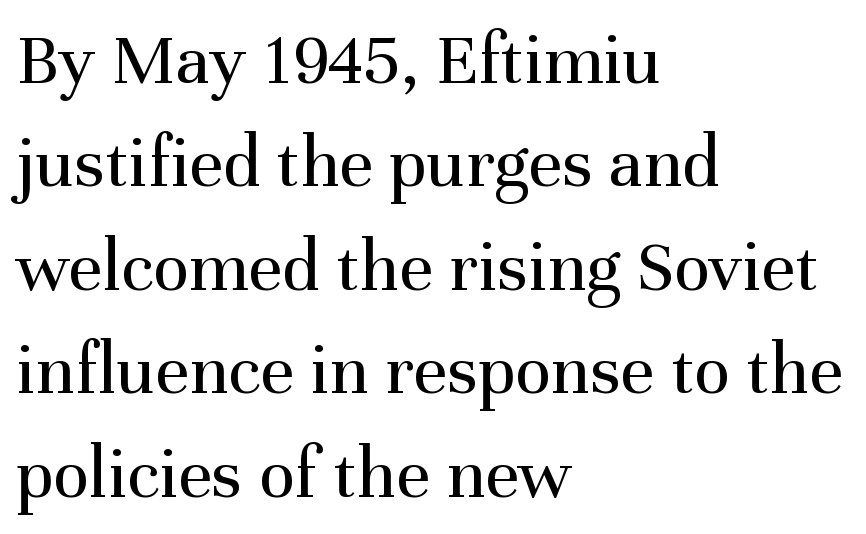
No word sits above an underline. Words appear dense and cohesive because spacing is normal. Line spacing here is normal. Think of a printed novel: that variable character pitch is what you see here. Do the letters lean? They stand straight. No extra ink here — the face is not bold.
